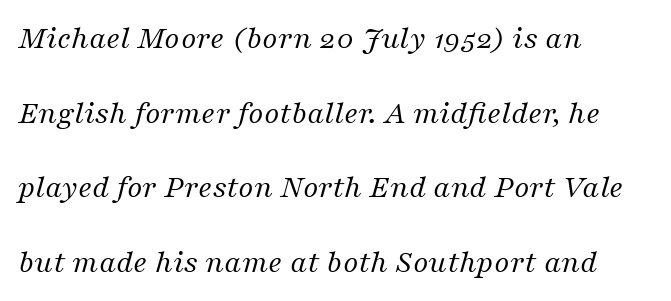
{"serif": "yes", "italic": "yes", "lean": "right", "slant_degrees": 16, "bold": "no", "weight": "regular", "width": "normal", "stroke_contrast": "medium", "x_height": "medium", "monospaced": "no", "underline": "no", "align": "left", "line_spacing": "loose", "line_spacing_ratio": 2.26, "letter_spacing": "normal", "letter_spacing_em": 0.0, "glyph_px": 33}
